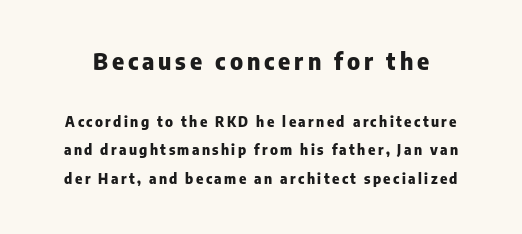
Q: Is the text bold? A: Yes.
Q: Is the text italic (slanted)? A: No, it is upright.
Q: Is the text underlined? A: No.
Q: Is the spacing between lines tight, normal or loose? A: Loose.
Q: Which block of text is set in a larger size, the first (top) or the second (bottom)? A: The first (top) one.
